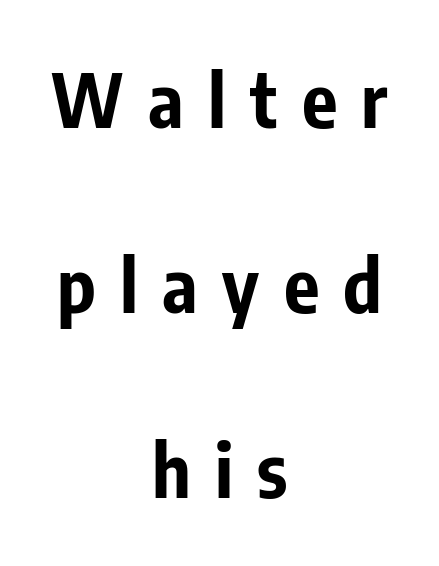
Q: Is the text bold? A: Yes.
Q: Is the text italic (slanted)? A: No, it is upright.
Q: Is the typeface a serif or a sans-serif typeface? A: Sans-serif.
Q: Is the text underlined? A: No.
Q: How is the paragraph aligned? A: Centered.
Q: Is the spacing between letters normal or unusually wide? A: Unusually wide.
Q: Is the spacing between lines tight, normal or loose? A: Loose.
Q: Width (condensed, normal, or wide)? A: Condensed.
Q: Stroke contrast? A: Low.
Q: x-height? A: Medium.
Q: Monospaced? A: No.
